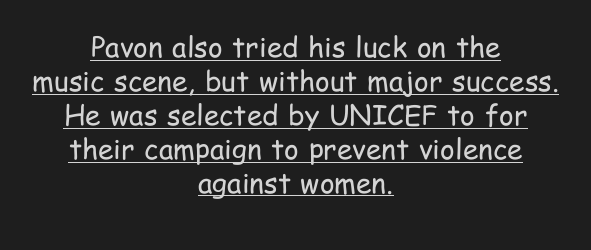
The image shows 28 px regular-weight, condensed sans-serif type, upright; set centered, line spacing 1.21x, normal letter spacing, underlined; low stroke contrast and a medium x-height.
